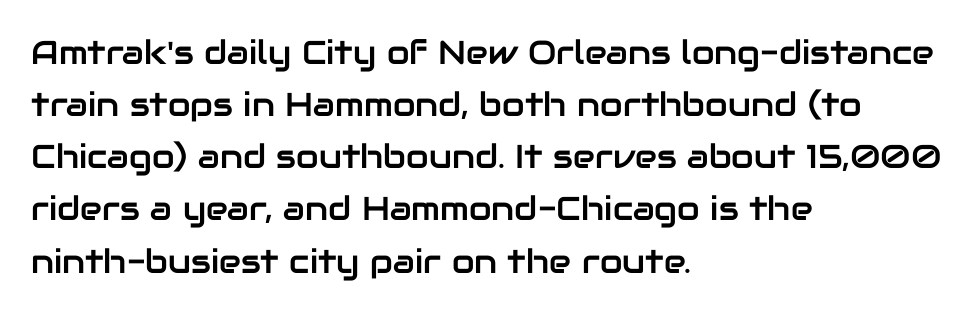
You could not count columns in this text — the font is proportionally spaced. Notice how the passage keeps a crisp vertical edge on the left only. The rows are spaced the way most documents space them. Nothing sits at the stroke ends, so this counts as sans-serif. Observe the ordinary spacing: letters are neighbours, not strangers.
